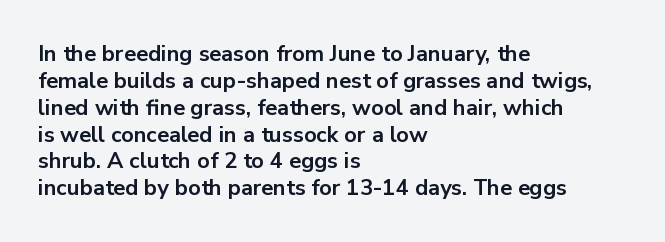
The image shows 22 px bold type, upright; set left-aligned, line spacing 1.22x, normal letter spacing, not underlined.
